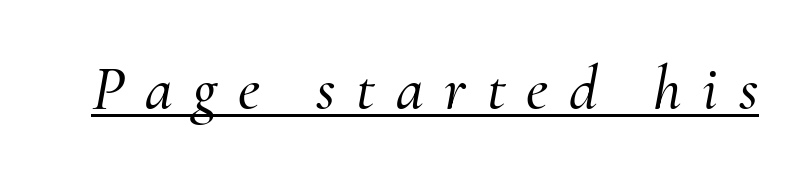
Q: Is the text italic (slanted)? A: Yes, it leans right by about 10 degrees.
Q: Is the typeface a serif or a sans-serif typeface? A: Serif.
Q: Is the text underlined? A: Yes.
Q: Is the spacing between letters normal or unusually wide? A: Unusually wide.
Q: Width (condensed, normal, or wide)? A: Normal.
Q: Stroke contrast? A: Medium.
Q: x-height? A: Small.
Q: Monospaced? A: No.
